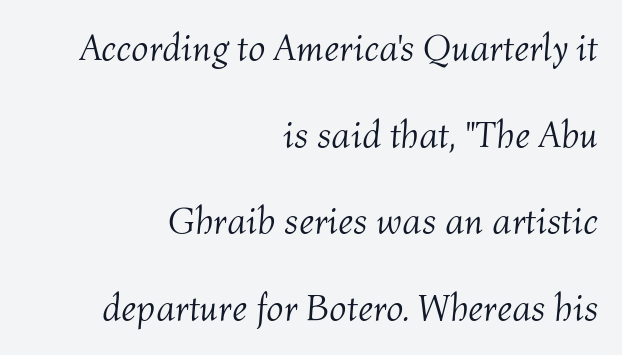
The image shows 38 px light type, italic (leaning right); set right-aligned, loose line spacing (2.28x), normal letter spacing, not underlined; medium stroke contrast and a medium x-height.
